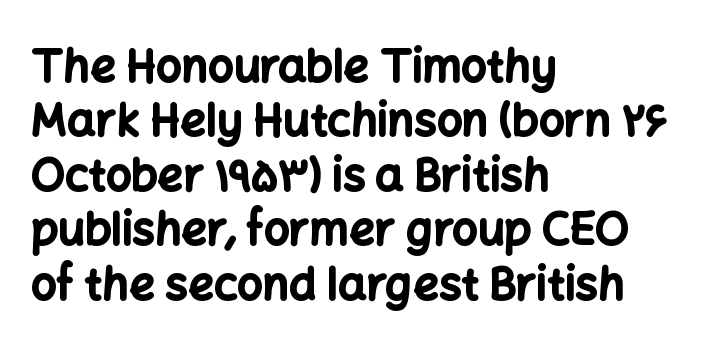
{"serif": "no", "italic": "no", "bold": "yes", "weight": "bold", "width": "normal", "stroke_contrast": "low", "x_height": "medium", "monospaced": "no", "underline": "no", "align": "left", "line_spacing_ratio": 1.21, "letter_spacing": "normal", "letter_spacing_em": 0.0, "glyph_px": 45}
